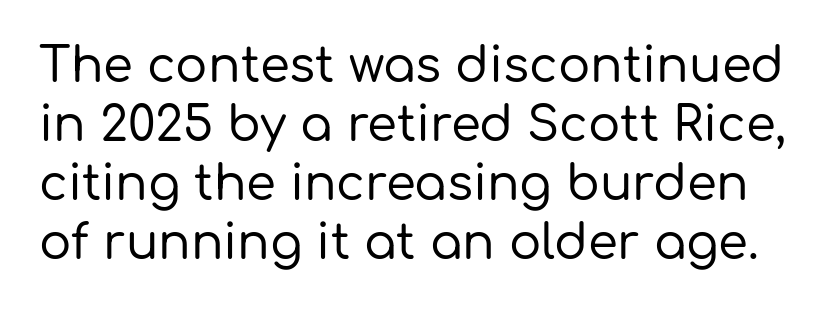
The image shows 48 px sans-serif type, upright; set line spacing 1.23x, normal letter spacing, not underlined; low stroke contrast and a medium x-height.
